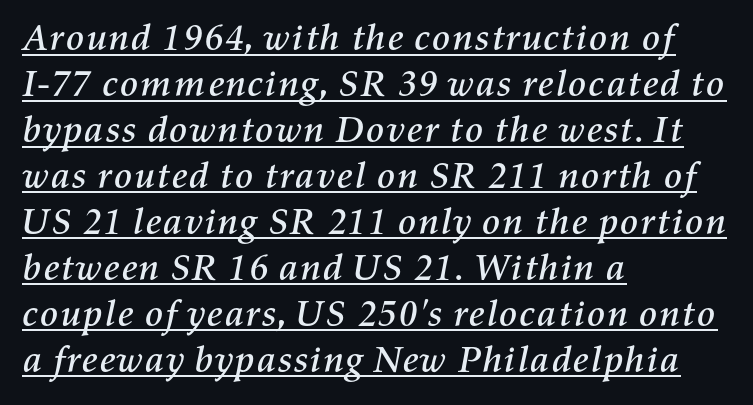
Q: Is the text italic (slanted)? A: Yes, it leans right by about 11 degrees.
Q: Is the text underlined? A: Yes.
Q: How is the paragraph aligned? A: Left-aligned.
Q: Is the spacing between letters normal or unusually wide? A: Normal.
Q: Width (condensed, normal, or wide)? A: Normal.
Q: Stroke contrast? A: Medium.
Q: x-height? A: Medium.
Q: Monospaced? A: No.
